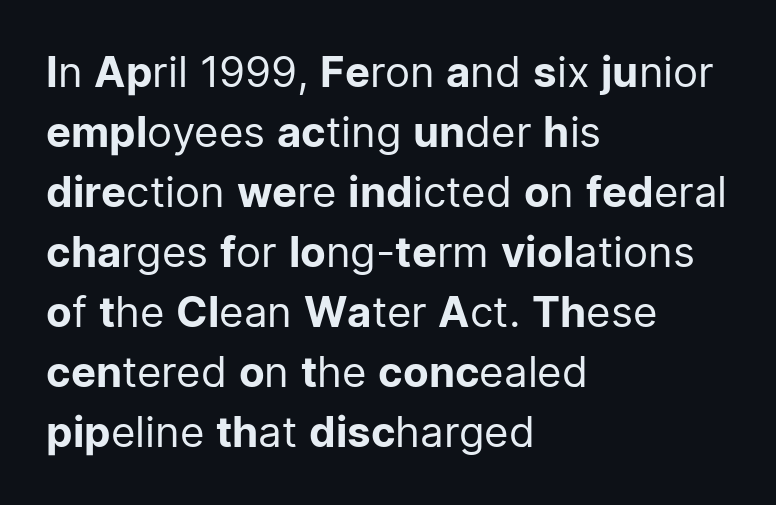
Q: Is the text bold? A: No.
Q: Is the text italic (slanted)? A: No, it is upright.
Q: Is the typeface a serif or a sans-serif typeface? A: Sans-serif.
Q: Is the text underlined? A: No.
Q: How is the paragraph aligned? A: Left-aligned.
Q: Is the spacing between letters normal or unusually wide? A: Normal.
Q: Is the spacing between lines tight, normal or loose? A: Normal.
Q: Width (condensed, normal, or wide)? A: Normal.
Q: Stroke contrast? A: Low.
Q: x-height? A: Medium.
Q: Monospaced? A: No.
